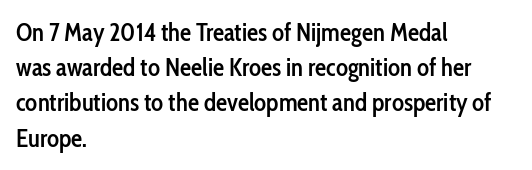
Q: Is the text bold? A: Semi-bold.
Q: Is the text italic (slanted)? A: No, it is upright.
Q: Is the text underlined? A: No.
Q: How is the paragraph aligned? A: Left-aligned.
Q: Is the spacing between letters normal or unusually wide? A: Normal.
Q: Is the spacing between lines tight, normal or loose? A: Normal.
